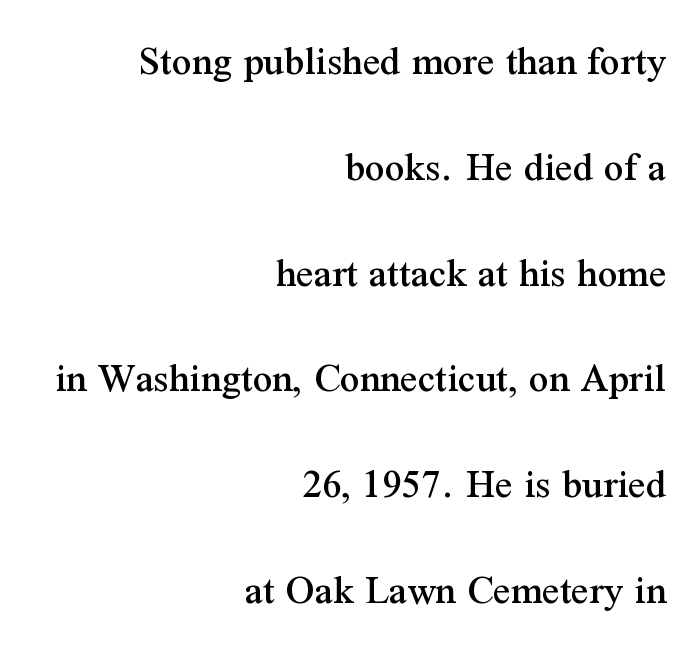
This rendering leaves character spacing at its baseline value. The baseline area is clear. Designer's note — italics off, roman on. The face used here is seriffed, in the tradition of book romans. This sample has the flowing, uneven cadence of proportional lettering. The passage is arranged like a letterhead date or caption credit — flush right.
